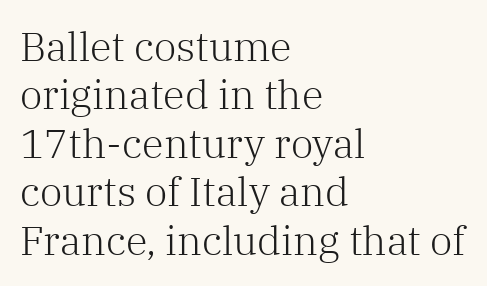
The image shows 40 px light serif type, upright; set left-aligned, line spacing 1.21x, normal letter spacing, not underlined; low stroke contrast and a medium x-height.
